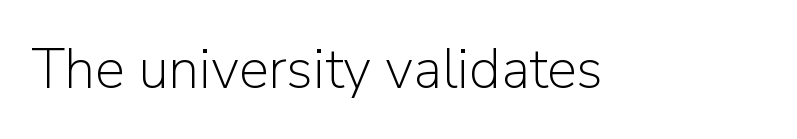
Each letter keeps its own natural width here, so spacing adapts to shape. Type style note: lacks serifs. Designer's note — italics off, roman on. This rendering leaves character spacing at its baseline value. The letters look calm and open, with moderate or lighter stems.
